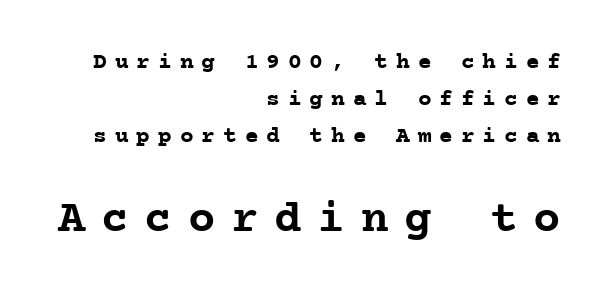
Q: Is the text bold? A: Yes.
Q: Is the text italic (slanted)? A: No, it is upright.
Q: Is the typeface a serif or a sans-serif typeface? A: Serif.
Q: Is the text underlined? A: No.
Q: How is the paragraph aligned? A: Right-aligned.
Q: Is the spacing between letters normal or unusually wide? A: Unusually wide.
Q: Is the spacing between lines tight, normal or loose? A: Normal.
Q: Which block of text is set in a larger size, the first (top) or the second (bottom)? A: The second (bottom) one.
Q: Width (condensed, normal, or wide)? A: Normal.
Q: Stroke contrast? A: Low.
Q: x-height? A: Medium.
Q: Monospaced? A: Yes.
